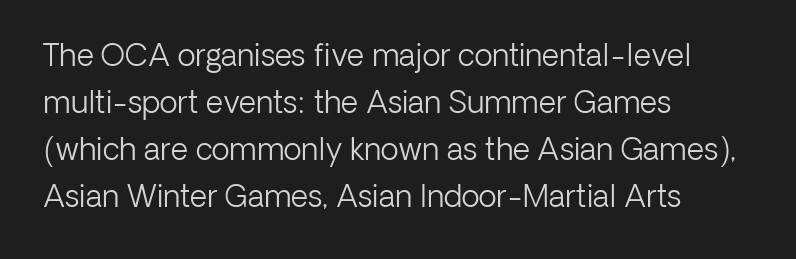
{"serif": "no", "italic": "no", "bold": "no", "weight": "light", "width": "normal", "stroke_contrast": "low", "x_height": "medium", "monospaced": "no", "underline": "no", "align": "left", "line_spacing": "normal", "line_spacing_ratio": 1.57, "letter_spacing": "normal", "letter_spacing_em": 0.0, "glyph_px": 30}
